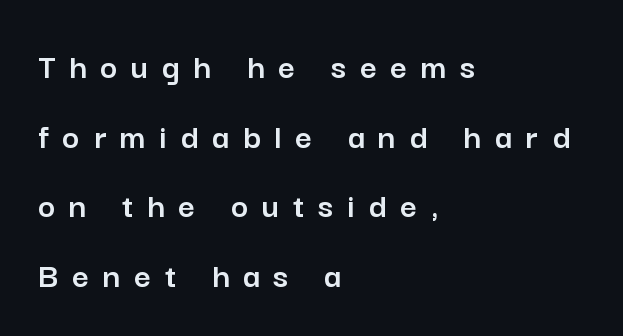
The foot of each line stays bare and open. Vertical strokes here are truly vertical. Someone cranked the tracking dial way up on this one. The font family rendered here belongs to the sans-serif group. This sample has the flowing, uneven cadence of proportional lettering. Short and long lines alike share a common starting point at left.
